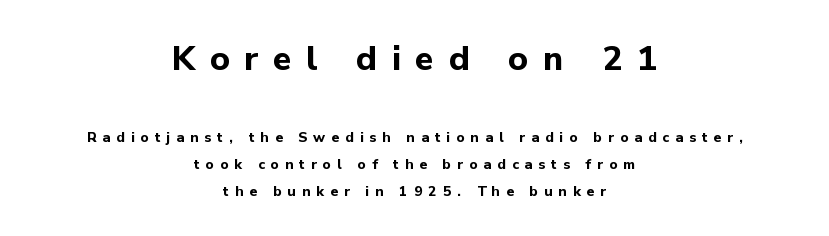
The image shows 34 px bold sans-serif type, upright; set centered, loose line spacing (1.91x), unusually wide letter spacing (+0.43 em), not underlined; the first (top) block is 2.43x larger; low stroke contrast and a medium x-height.
